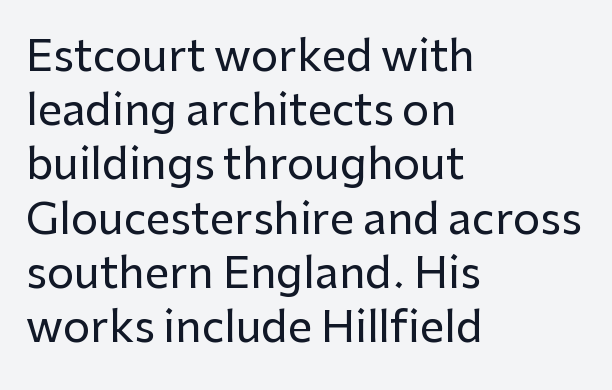
The image shows 43 px sans-serif type, upright; set left-aligned, normal line spacing (1.26x), normal letter spacing, not underlined; low stroke contrast and a medium x-height.
